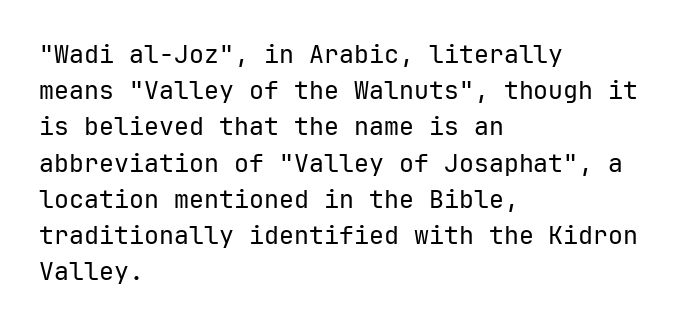
The image shows 25 px text type, upright; set left-aligned, normal line spacing (1.45x), normal letter spacing, not underlined.
